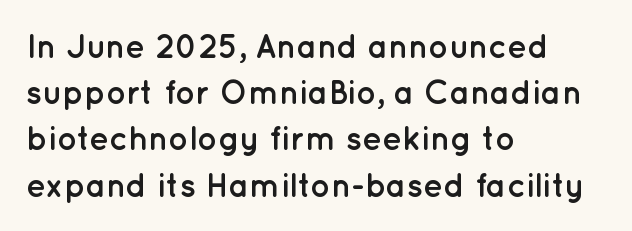
The image shows 33 px semibold sans-serif type, upright; set left-aligned, normal line spacing (1.4x), normal letter spacing, not underlined; low stroke contrast and a medium x-height.
